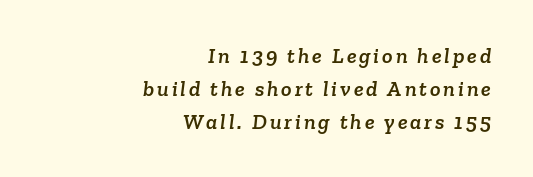
Q: Is the text underlined? A: No.
Q: How is the paragraph aligned? A: Right-aligned.
Q: Is the spacing between lines tight, normal or loose? A: Normal.
